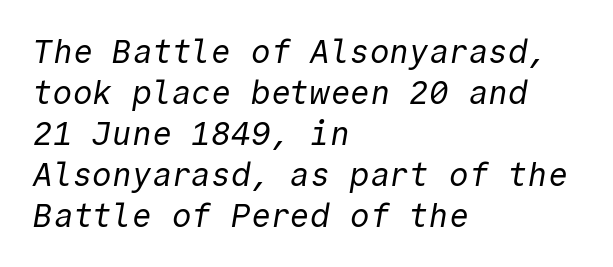
{"serif": "no", "bold": "no", "weight": "regular", "width": "normal", "x_height": "medium", "monospaced": "yes", "underline": "no", "align": "left", "line_spacing_ratio": 1.24, "letter_spacing": "normal", "letter_spacing_em": 0.0, "glyph_px": 33}
